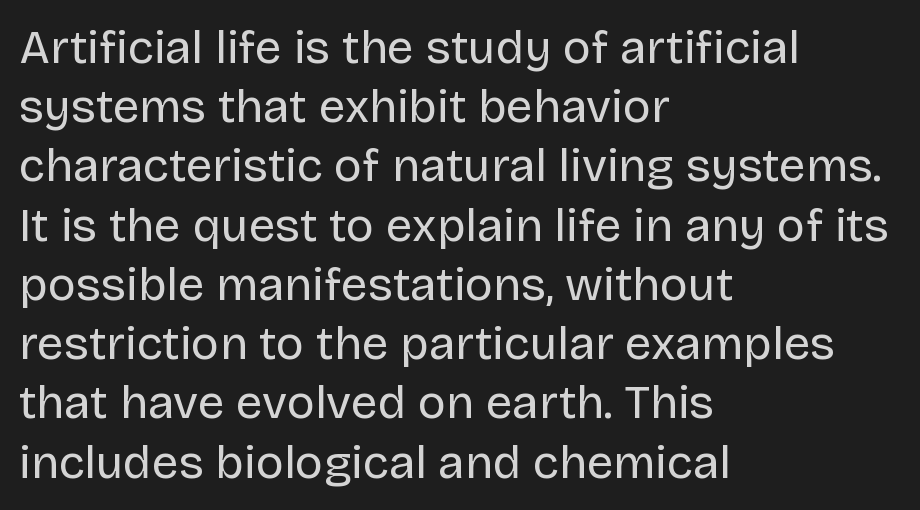
{"serif": "no", "italic": "no", "bold": "no", "weight": "regular", "width": "normal", "stroke_contrast": "low", "x_height": "large", "monospaced": "no", "underline": "no", "align": "left", "line_spacing": "normal", "line_spacing_ratio": 1.26, "letter_spacing": "normal", "letter_spacing_em": 0.0, "glyph_px": 47}
